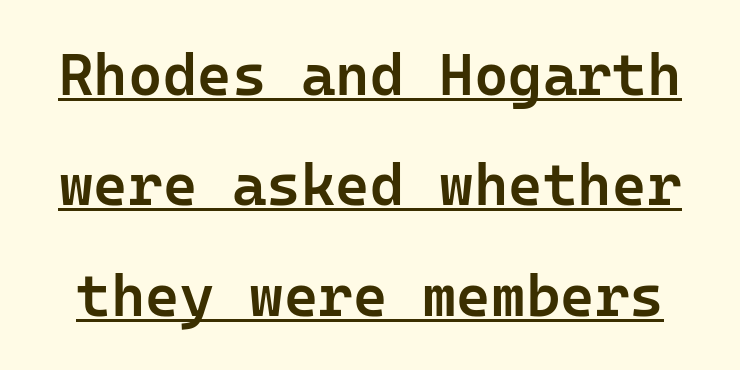
Q: Is the text bold? A: Semi-bold.
Q: Is the text italic (slanted)? A: No, it is upright.
Q: Is the typeface a serif or a sans-serif typeface? A: Sans-serif.
Q: Is the text underlined? A: Yes.
Q: Is the spacing between letters normal or unusually wide? A: Normal.
Q: Width (condensed, normal, or wide)? A: Normal.
Q: Stroke contrast? A: Low.
Q: x-height? A: Medium.
Q: Monospaced? A: Yes.
